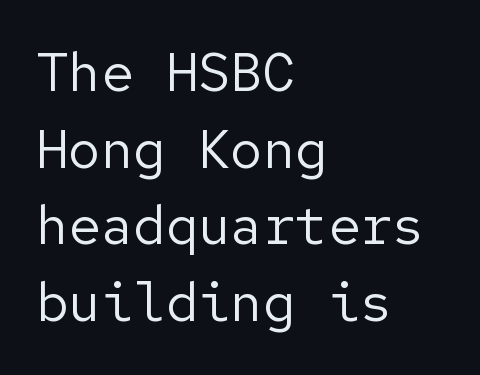
The image shows 54 px regular-weight sans-serif type, upright; set left-aligned, normal line spacing (1.42x), normal letter spacing, not underlined; low stroke contrast and a medium x-height.
